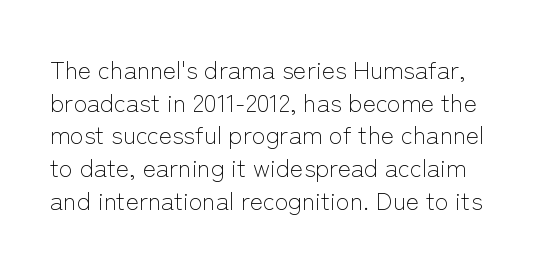
{"italic": "no", "bold": "no", "underline": "no", "line_spacing": "normal", "line_spacing_ratio": 1.31, "letter_spacing": "normal", "letter_spacing_em": 0.0, "glyph_px": 25}
